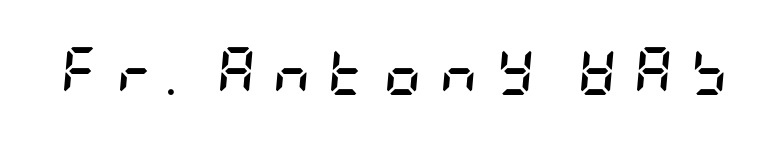
Letters rest on an invisible, unmarked baseline. Summary of weight: heavy, a full bold. The letterforms stand isolated, each surrounded by extra space. When letters slant like this, we call the style italic.
